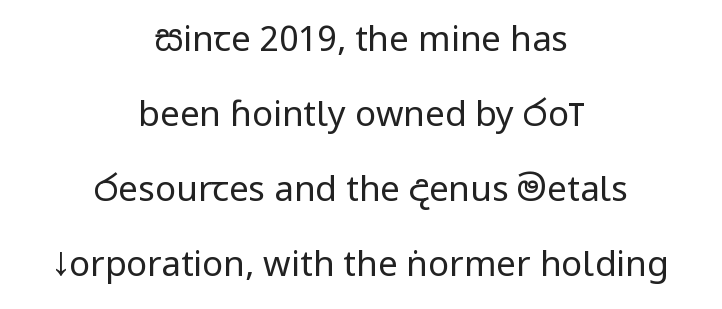
Students, observe: this is what heavily led, spacious text looks like. Do the letters lean? They stand straight. Look at the tracking — it's just the regular setting, nothing added. Looks like regular typesetting: each glyph gets only the width it needs. Underline: absent. The letters carry no serifs — their stems end cleanly without finishing strokes.
